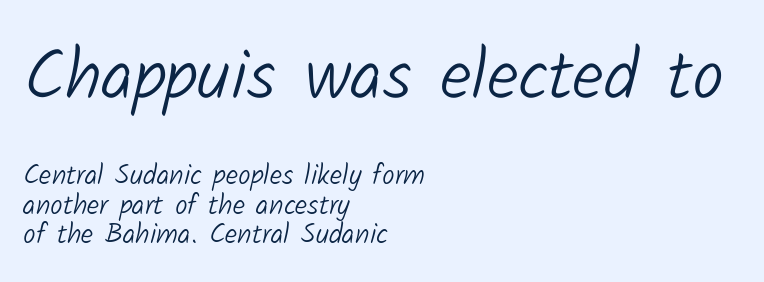
What's the leading like? Squeezed, with rows nearly overlapping. Is this a fixed-width face? No — the glyphs have proportional, varying widths. This sample uses a sans-serif face. Compared with a typical body face, this is equally light or lighter still. Typesetter's note — upper block bumped up in size, lower block left smaller.
